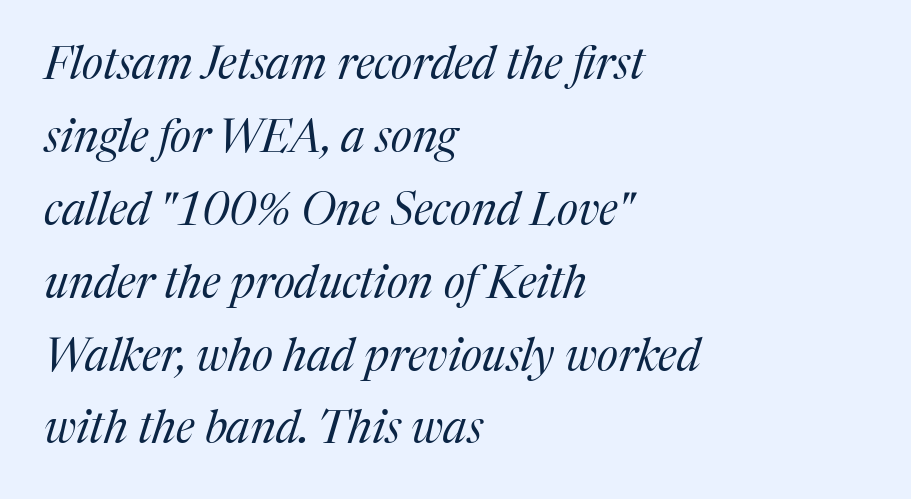
One-word summary of the alignment: left. Here the designer chose a conventional face with non-uniform glyph widths. Nobody drew a line under any word here. The gaps between neighbouring characters are ordinary and unremarkable.
